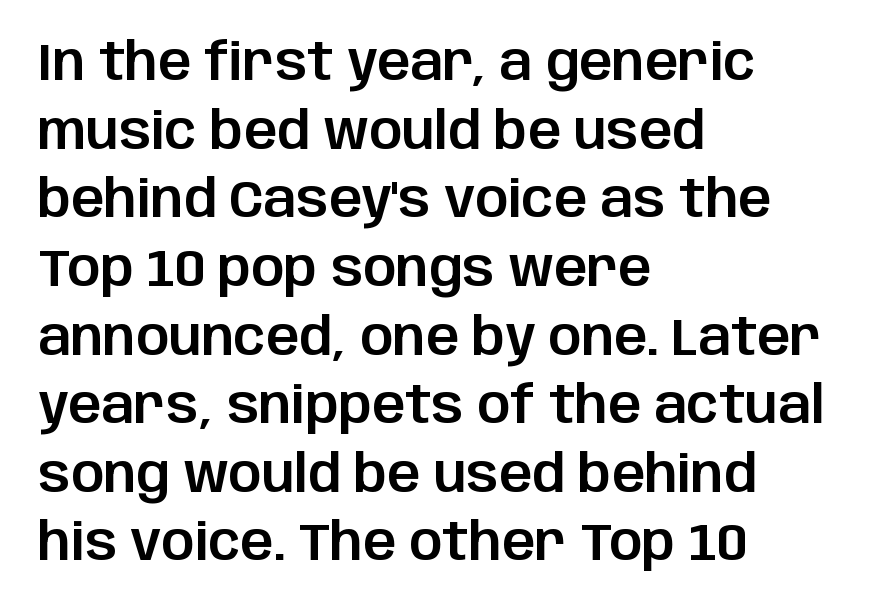
{"serif": "no", "italic": "no", "width": "normal", "stroke_contrast": "low", "x_height": "large", "monospaced": "no", "underline": "no", "align": "left", "line_spacing": "normal", "line_spacing_ratio": 1.32, "letter_spacing": "normal", "letter_spacing_em": 0.0, "glyph_px": 52}
